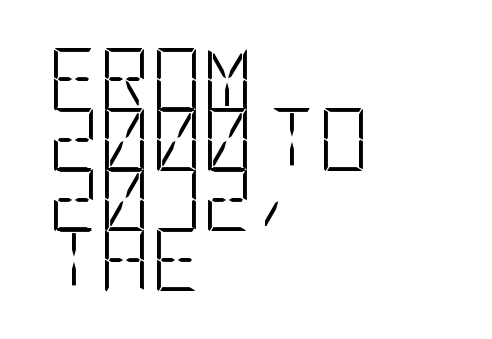
The image shows 63 px light, condensed sans-serif type, upright; set left-aligned, tight line spacing (0.95x), normal letter spacing, not underlined; low stroke contrast and a large x-height.
